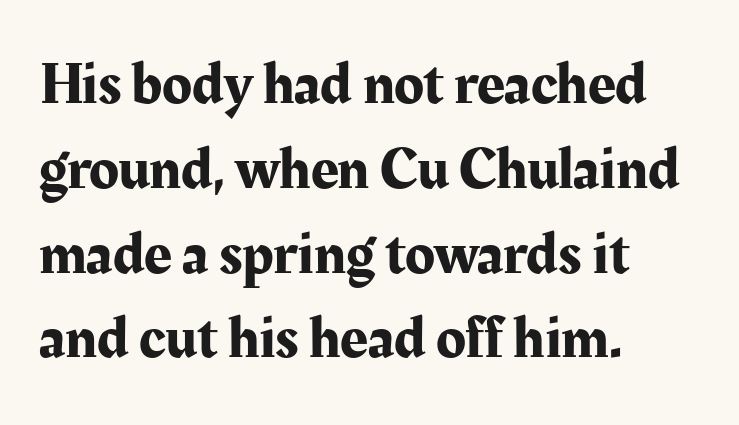
Q: Is the text italic (slanted)? A: No, it is upright.
Q: Is the typeface a serif or a sans-serif typeface? A: Serif.
Q: Is the text underlined? A: No.
Q: How is the paragraph aligned? A: Left-aligned.
Q: Is the spacing between letters normal or unusually wide? A: Normal.
Q: Is the spacing between lines tight, normal or loose? A: Normal.
Q: Width (condensed, normal, or wide)? A: Normal.
Q: Stroke contrast? A: Medium.
Q: x-height? A: Medium.
Q: Monospaced? A: No.
